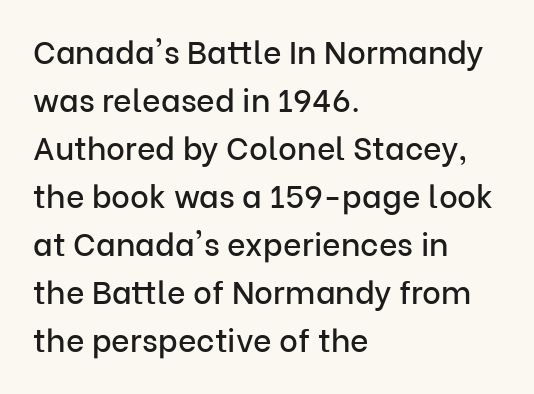
{"serif": "no", "italic": "no", "width": "normal", "stroke_contrast": "low", "x_height": "medium", "monospaced": "no", "underline": "no", "align": "left", "line_spacing": "normal", "line_spacing_ratio": 1.5, "letter_spacing": "normal", "letter_spacing_em": 0.0, "glyph_px": 32}
